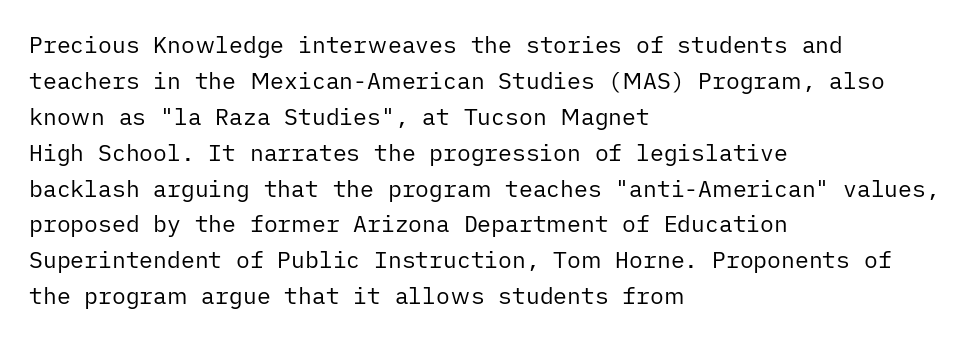
The foot of each line stays bare and open. It's the straight-up-and-down kind of type. The gaps between neighbouring characters are ordinary and unremarkable. A normal amount of white space separates one row of letters from the next. Typeset ragged right — the left edge is the straight one. Is the stroke heavy? The answer is a plain regular-or-lighter.
